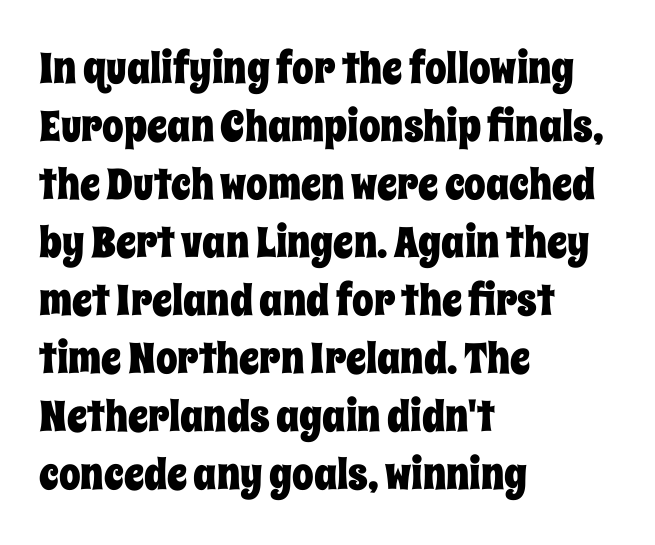
Lines of text with bare space underneath. The letters stand straight up with perfectly vertical stems. Leading matches the norm, producing a regular column. Line starts are locked; line ends wander. Here the glyphs are tracked normally, forming tight word shapes. Do the characters align in a grid? No, the font is proportional.
